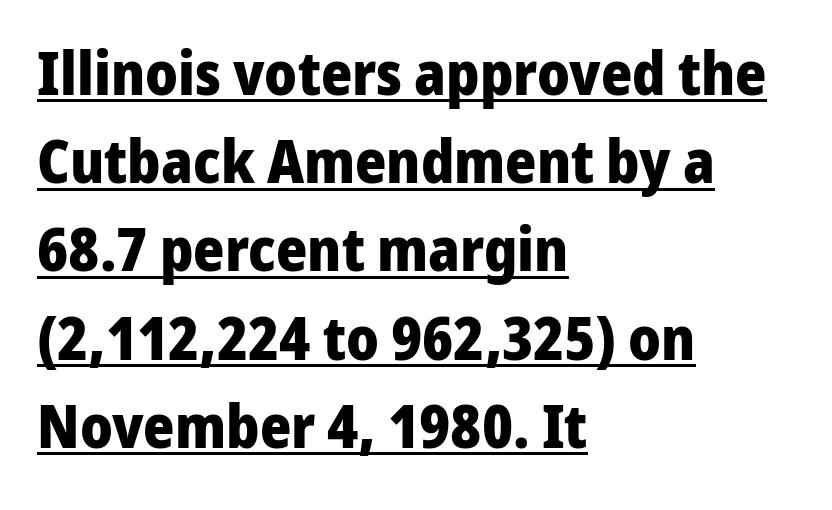
Q: Is the text bold? A: Yes.
Q: Is the text italic (slanted)? A: No, it is upright.
Q: Is the typeface a serif or a sans-serif typeface? A: Sans-serif.
Q: Is the text underlined? A: Yes.
Q: How is the paragraph aligned? A: Left-aligned.
Q: Is the spacing between letters normal or unusually wide? A: Normal.
Q: Is the spacing between lines tight, normal or loose? A: Normal.
Q: Width (condensed, normal, or wide)? A: Normal.
Q: Stroke contrast? A: Low.
Q: x-height? A: Medium.
Q: Monospaced? A: No.
